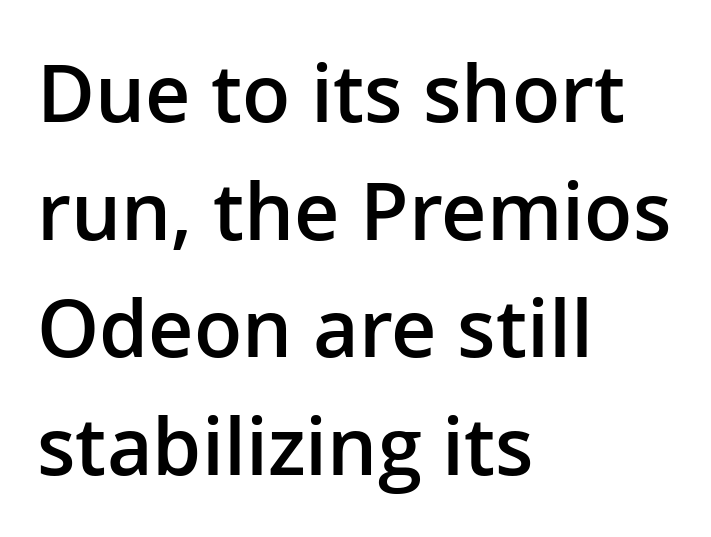
{"serif": "no", "italic": "no", "bold": "semi", "weight": "semibold", "width": "normal", "stroke_contrast": "low", "x_height": "medium", "monospaced": "no", "underline": "no", "align": "left", "line_spacing": "normal", "line_spacing_ratio": 1.49, "letter_spacing": "normal", "letter_spacing_em": 0.0, "glyph_px": 79}
